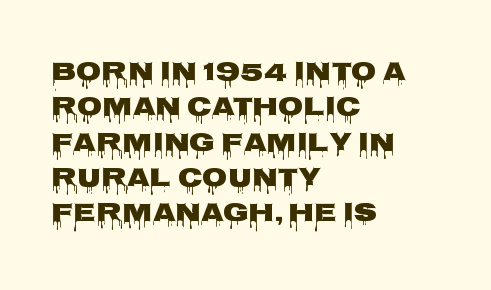
{"italic": "no", "underline": "no", "align": "left", "line_spacing": "normal", "line_spacing_ratio": 1.36, "letter_spacing": "normal", "letter_spacing_em": 0.0, "glyph_px": 26}
